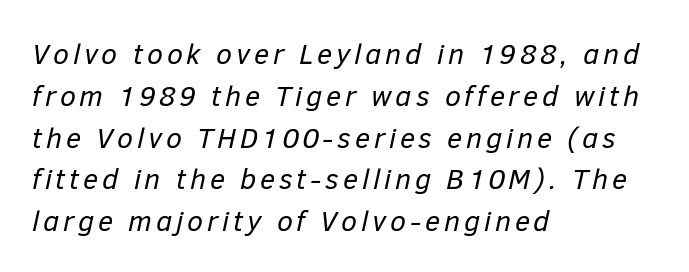
{"italic": "yes", "lean": "right", "slant_degrees": 12, "bold": "no", "weight": "regular", "width": "normal", "stroke_contrast": "low", "x_height": "medium", "monospaced": "no", "underline": "no", "align": "left", "line_spacing": "normal", "line_spacing_ratio": 1.44, "glyph_px": 29}
